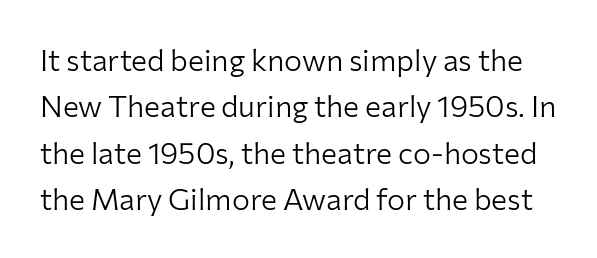
{"serif": "no", "italic": "no", "bold": "no", "weight": "light", "width": "normal", "stroke_contrast": "low", "x_height": "medium", "monospaced": "no", "underline": "no", "line_spacing": "normal", "line_spacing_ratio": 1.55, "letter_spacing": "normal", "letter_spacing_em": 0.0, "glyph_px": 30}
